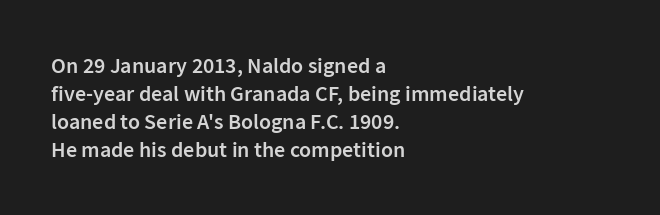
The image shows 22 px text type, upright; set left-aligned, normal line spacing (1.28x), normal letter spacing, not underlined.
